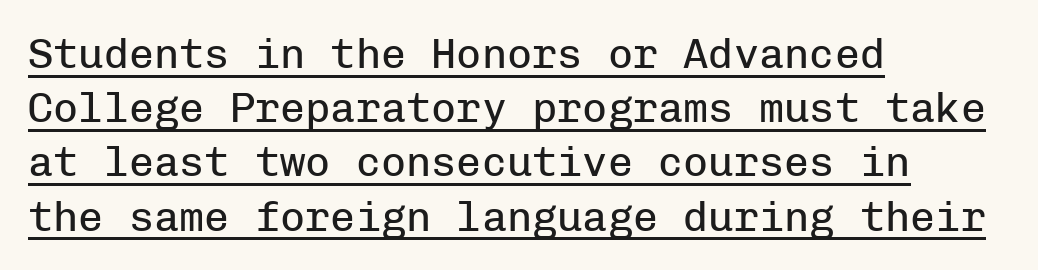
Q: Is the text bold? A: No.
Q: Is the text italic (slanted)? A: No, it is upright.
Q: Is the typeface a serif or a sans-serif typeface? A: Sans-serif.
Q: Is the text underlined? A: Yes.
Q: How is the paragraph aligned? A: Left-aligned.
Q: Is the spacing between letters normal or unusually wide? A: Normal.
Q: Is the spacing between lines tight, normal or loose? A: Normal.
Q: Width (condensed, normal, or wide)? A: Normal.
Q: Stroke contrast? A: Low.
Q: x-height? A: Medium.
Q: Monospaced? A: Yes.
